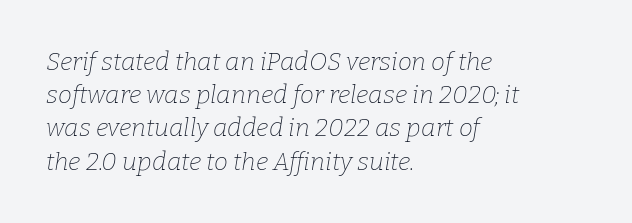
Q: Is the text bold? A: No.
Q: Is the text italic (slanted)? A: Yes, it leans right by about 9 degrees.
Q: Is the text underlined? A: No.
Q: How is the paragraph aligned? A: Left-aligned.
Q: Is the spacing between letters normal or unusually wide? A: Normal.
Q: Is the spacing between lines tight, normal or loose? A: Normal.
